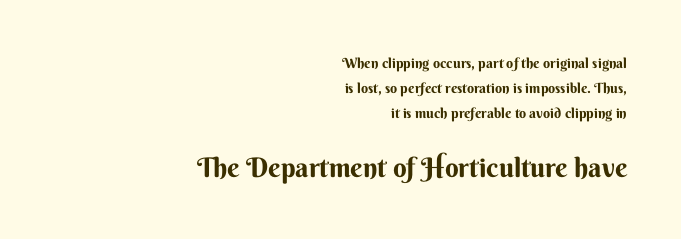
{"italic": "no", "bold": "yes", "underline": "no", "align": "right", "line_spacing_ratio": 1.77, "letter_spacing": "normal", "letter_spacing_em": 0.0, "larger_block": "second", "size_ratio": 1.93, "glyph_px": 27}
